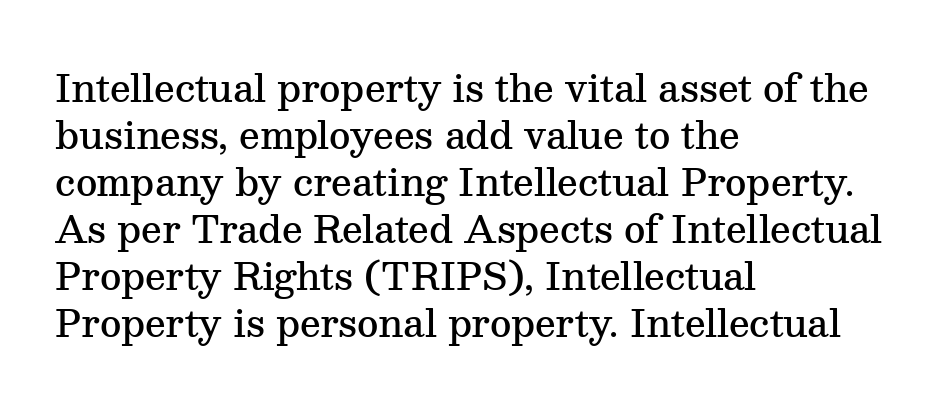
The image shows 37 px semibold serif type, upright; set left-aligned, normal line spacing (1.27x), normal letter spacing, not underlined; medium stroke contrast and a medium x-height.
